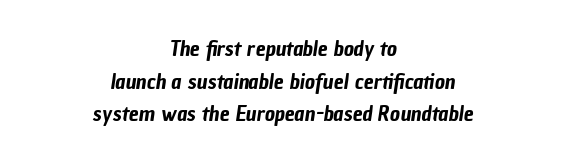
The designer left line spacing at the default. Line starts and ends both wander, symmetrically. The glyphs are unaccompanied by any horizontal stroke below them. Default kerning and tracking; the words read as compact shapes.
